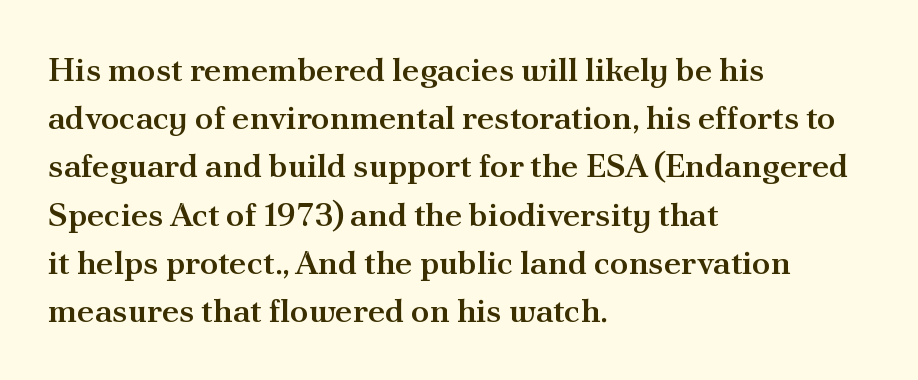
The image shows 33 px semibold serif type, upright; set left-aligned, normal line spacing (1.46x), normal letter spacing, not underlined; medium stroke contrast and a small x-height.
